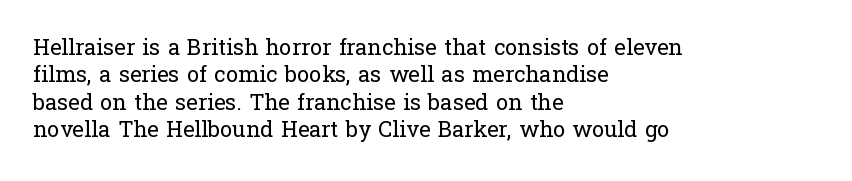
Q: Is the text bold? A: No.
Q: Is the text italic (slanted)? A: No, it is upright.
Q: Is the text underlined? A: No.
Q: How is the paragraph aligned? A: Left-aligned.
Q: Is the spacing between letters normal or unusually wide? A: Normal.
